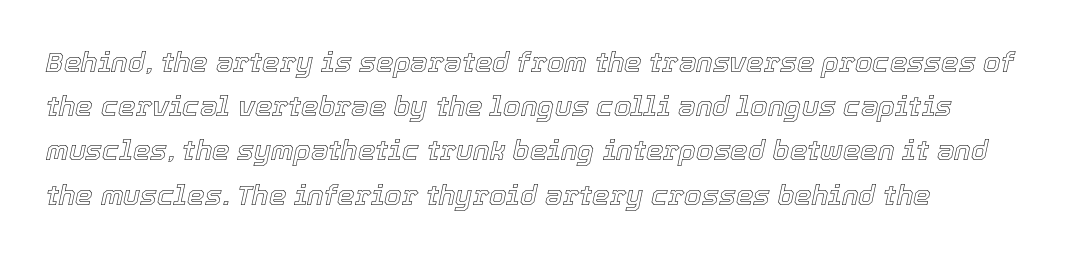
Q: Is the text italic (slanted)? A: Yes, it leans right by about 12 degrees.
Q: Is the text underlined? A: No.
Q: Is the spacing between letters normal or unusually wide? A: Normal.
Q: Is the spacing between lines tight, normal or loose? A: Normal.
Q: Width (condensed, normal, or wide)? A: Normal.
Q: x-height? A: Medium.
Q: Monospaced? A: No.
